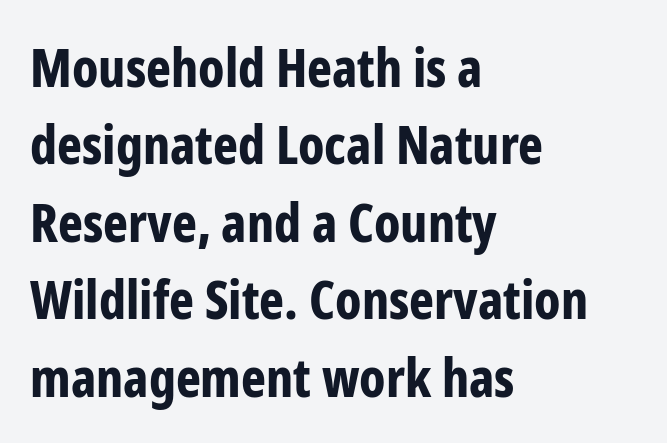
The image shows 53 px bold, condensed sans-serif type, upright; set left-aligned, normal line spacing (1.46x), normal letter spacing, not underlined; low stroke contrast and a medium x-height.
